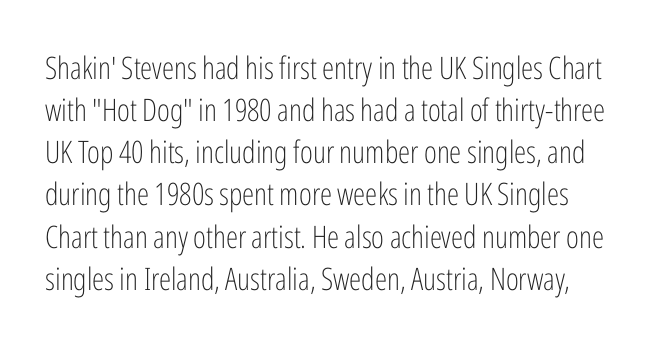
Q: Is the text bold? A: No.
Q: Is the text italic (slanted)? A: No, it is upright.
Q: Is the typeface a serif or a sans-serif typeface? A: Sans-serif.
Q: Is the text underlined? A: No.
Q: Is the spacing between letters normal or unusually wide? A: Normal.
Q: Is the spacing between lines tight, normal or loose? A: Normal.
Q: Width (condensed, normal, or wide)? A: Condensed.
Q: Stroke contrast? A: Low.
Q: x-height? A: Medium.
Q: Monospaced? A: No.
